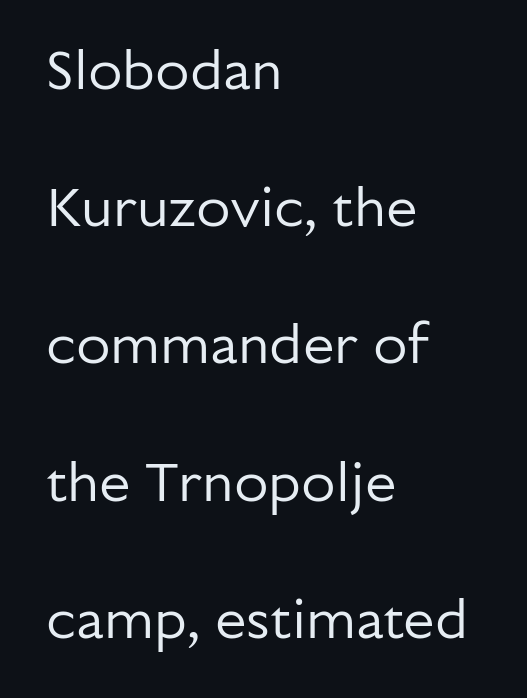
The image shows 56 px regular-weight sans-serif type, upright; set left-aligned, loose line spacing (2.45x), normal letter spacing, not underlined; low stroke contrast and a medium x-height.
